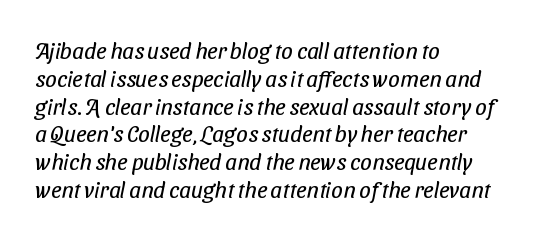
Quick note: underline off. Students, note that the glyphs here touch the page at normal intervals. Vertical stems look standard width or narrower in stroke. These lines are set flush left with a ragged right edge.
